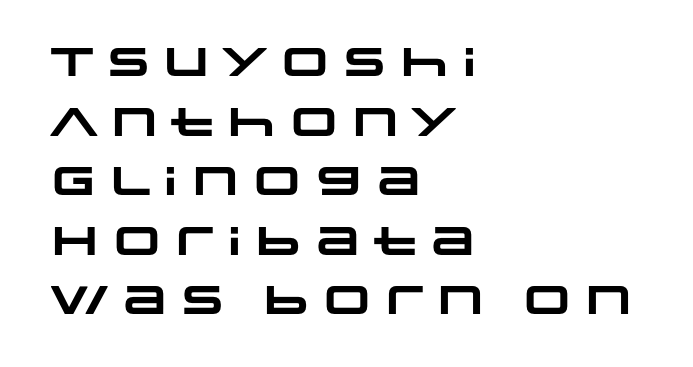
The text block is weighted toward the left margin, trailing off unevenly rightward. Each glyph is drawn with heavy, bold strokes. I'd call this a sans setting — the letters go barefoot. In terms of letterspacing, this is plain default setting.
